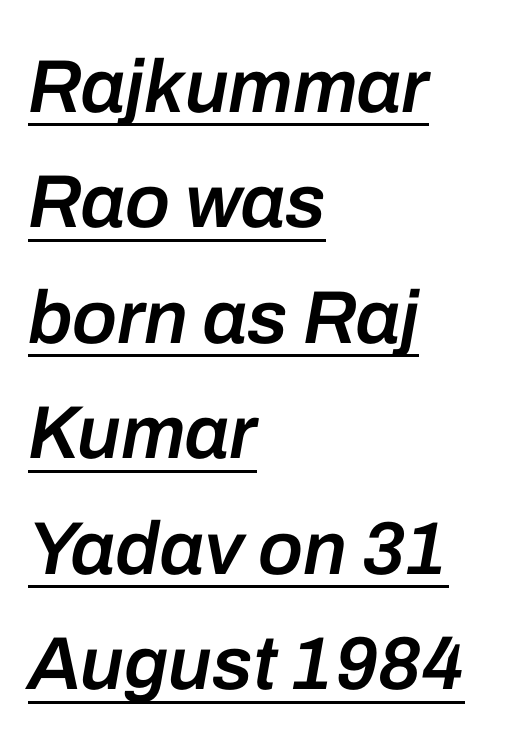
{"italic": "yes", "lean": "right", "slant_degrees": 10, "bold": "semi", "weight": "semibold", "width": "normal", "stroke_contrast": "low", "x_height": "medium", "monospaced": "no", "underline": "yes", "align": "left", "line_spacing": "normal", "line_spacing_ratio": 1.54, "letter_spacing": "normal", "letter_spacing_em": 0.0, "glyph_px": 75}
